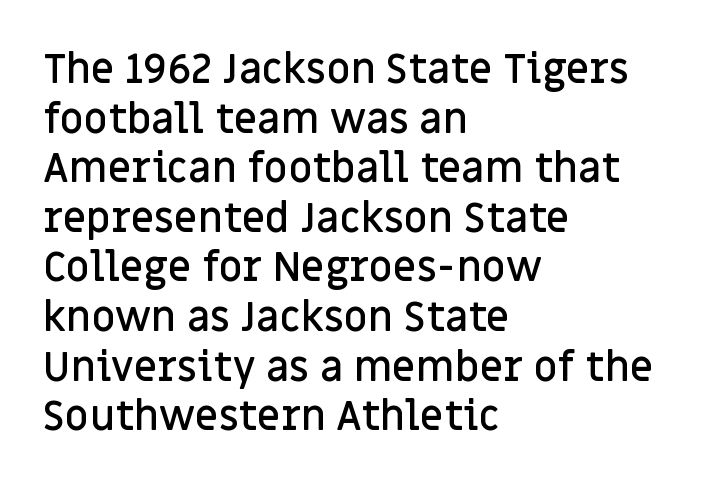
Compared with typical body copy, the letter spacing here is the same. All the whitespace from short lines collects on the right. A typesetter would label this face a sans. Emphasis by weight is partial: semibold.
